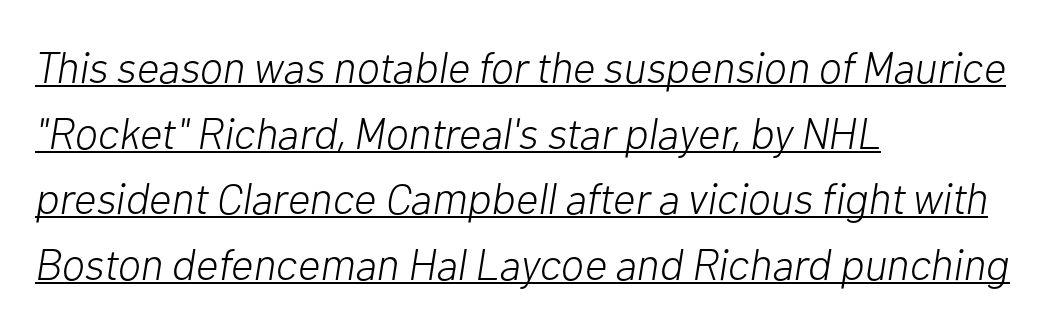
The passage is arranged the way most books set body copy — flush left. Quick note: underline on. Looks like regular typesetting: each glyph gets only the width it needs. These glyphs show unthickened strokes, regular width or finer.
